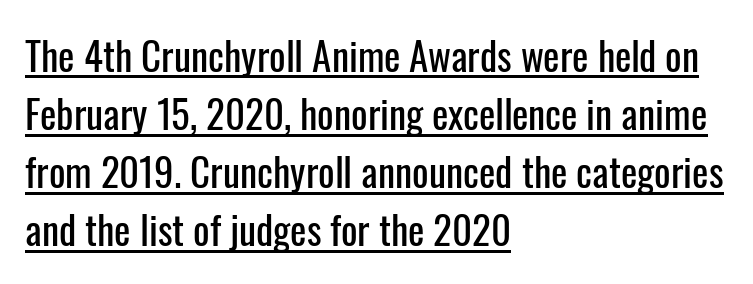
The image shows 39 px condensed sans-serif type, upright; set left-aligned, normal line spacing (1.49x), normal letter spacing, underlined; low stroke contrast and a medium x-height.
